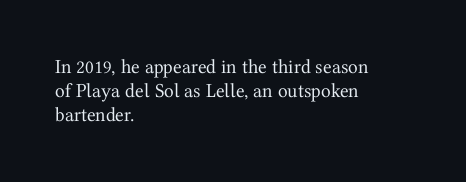
Q: Is the text bold? A: No.
Q: Is the text italic (slanted)? A: No, it is upright.
Q: Is the text underlined? A: No.
Q: How is the paragraph aligned? A: Left-aligned.
Q: Is the spacing between letters normal or unusually wide? A: Normal.
